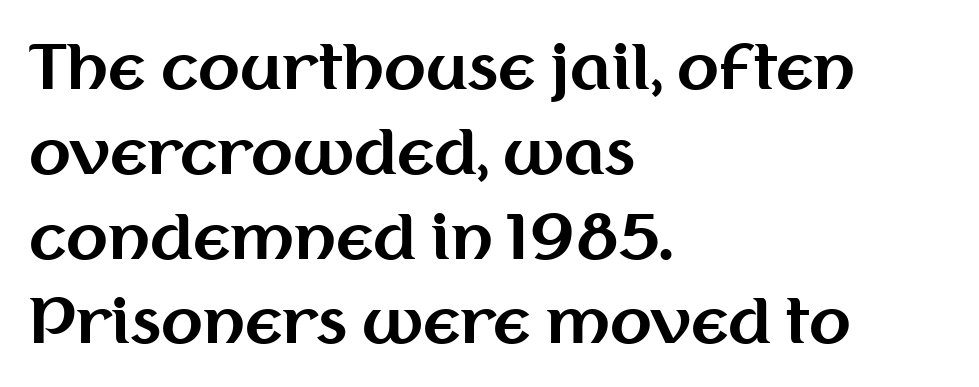
Q: Is the text bold? A: Yes.
Q: Is the text italic (slanted)? A: No, it is upright.
Q: Is the typeface a serif or a sans-serif typeface? A: Sans-serif.
Q: Is the text underlined? A: No.
Q: How is the paragraph aligned? A: Left-aligned.
Q: Is the spacing between letters normal or unusually wide? A: Normal.
Q: Is the spacing between lines tight, normal or loose? A: Normal.
Q: Width (condensed, normal, or wide)? A: Normal.
Q: Stroke contrast? A: Medium.
Q: x-height? A: Medium.
Q: Monospaced? A: No.
